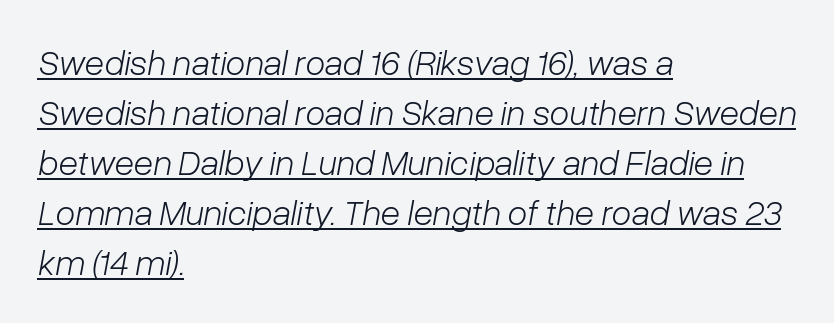
{"italic": "yes", "lean": "right", "slant_degrees": 10, "bold": "no", "weight": "light", "width": "normal", "stroke_contrast": "low", "x_height": "medium", "monospaced": "no", "underline": "yes", "align": "left", "line_spacing": "normal", "line_spacing_ratio": 1.39, "letter_spacing": "normal", "letter_spacing_em": 0.0, "glyph_px": 36}
